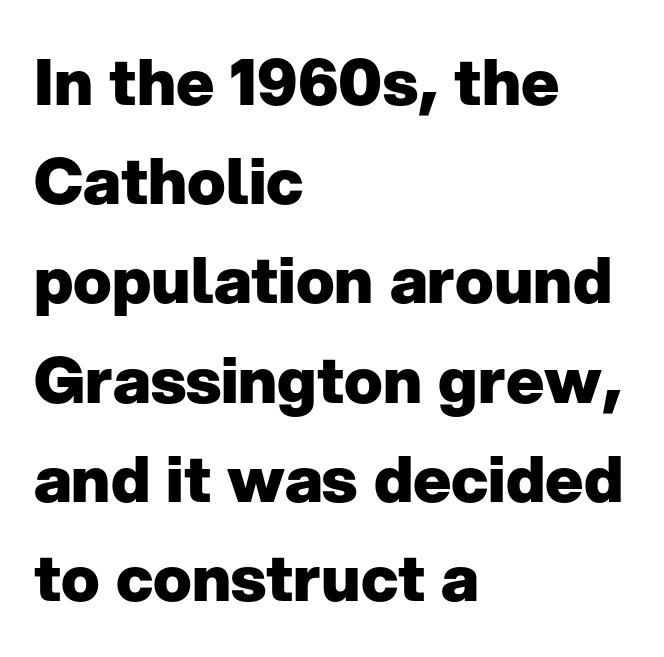
The image shows 64 px heavy sans-serif type, upright; set left-aligned, normal line spacing (1.55x), normal letter spacing, not underlined; low stroke contrast and a medium x-height.
